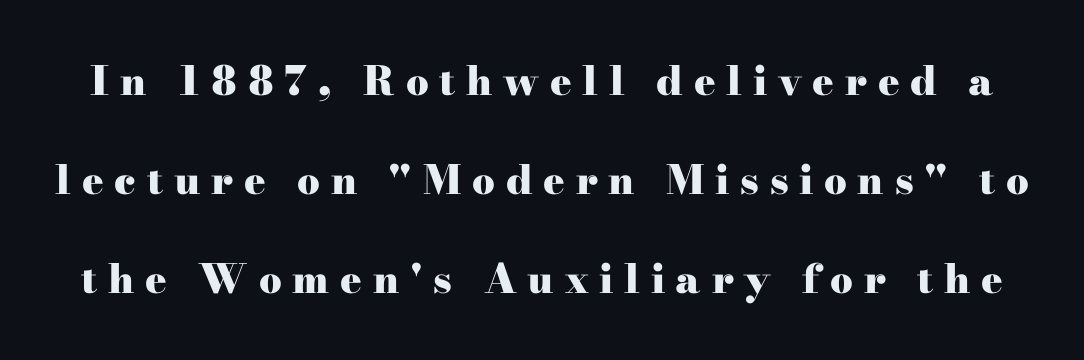
{"serif": "yes", "italic": "no", "bold": "yes", "weight": "heavy", "width": "wide", "stroke_contrast": "high", "x_height": "small", "monospaced": "no", "underline": "no", "line_spacing": "loose", "line_spacing_ratio": 2.48, "letter_spacing": "wide", "letter_spacing_em": 0.27, "glyph_px": 40}
